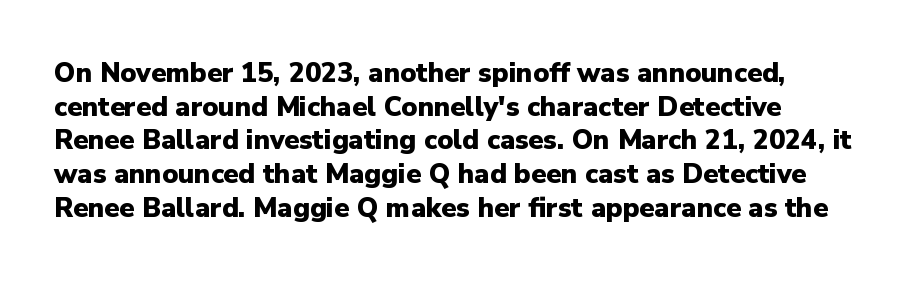
Summary of vertical rhythm: regular, with standard interline spacing. The space beneath each line is pristine and unruled. Emphasis by weight is at full strength: bold. The letters stand straight up with perfectly vertical stems. The line texture is even and compact thanks to regular tracking.
